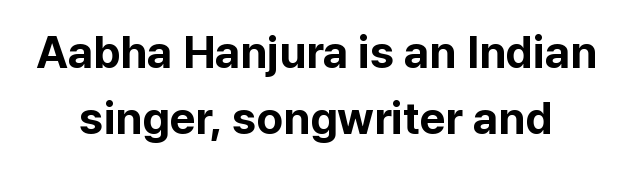
The letters advance in unequal steps, a hallmark of proportional type. I'd call this a sans setting — the letters go barefoot. This is the regular roman posture of the typeface. The space directly below the letters is spotless. Rows of type keep a routine distance in the vertical direction.
